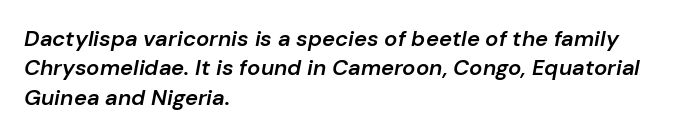
The image shows 22 px text type, italic (leaning right); set left-aligned, normal line spacing (1.33x), normal letter spacing, not underlined.
